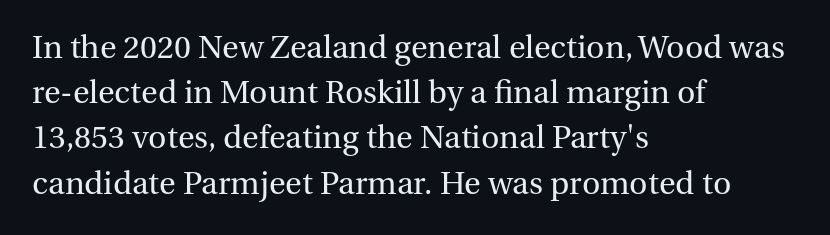
The image shows 34 px regular-weight serif type, upright; set left-aligned, normal line spacing (1.33x), normal letter spacing, not underlined; medium stroke contrast and a medium x-height.
